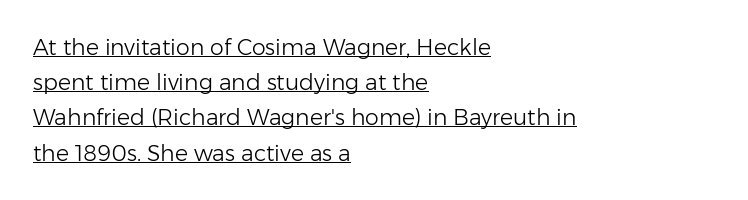
{"italic": "no", "bold": "no", "underline": "yes", "align": "left", "line_spacing": "normal", "line_spacing_ratio": 1.6, "letter_spacing": "normal", "letter_spacing_em": 0.0, "glyph_px": 22}
